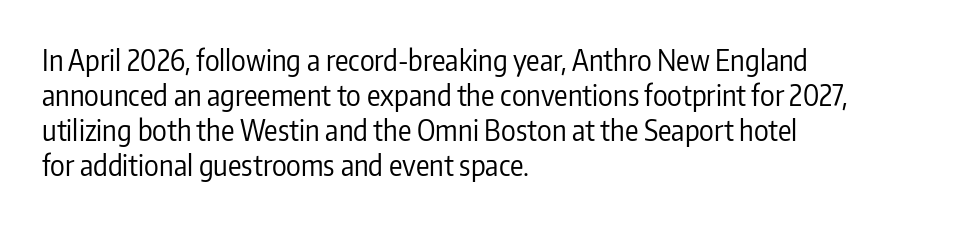
Glyph-to-glyph distance matches everyday printed text. Anything drawn beneath the words? Only blank space. Note the varied advance widths — an 'i' is clearly narrower than an 'm'. The type sits square on the baseline with zero lean. The block of text has a typical density, with ordinary space between rows.
